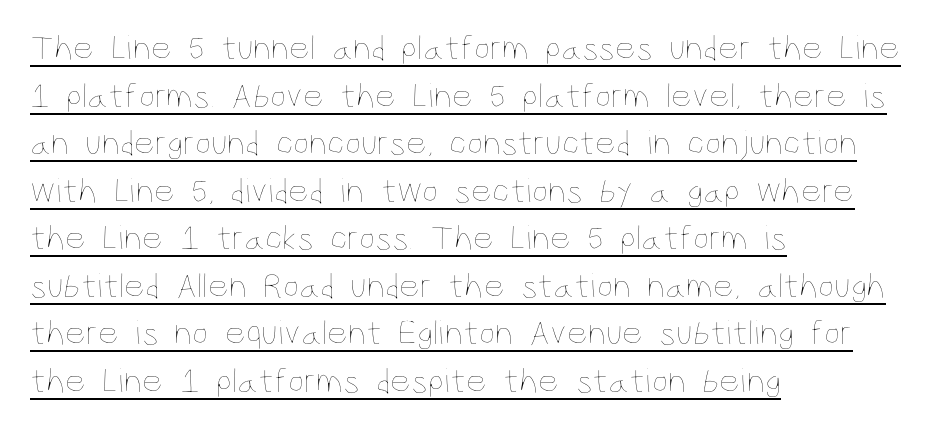
{"italic": "no", "bold": "no", "weight": "thin", "width": "condensed", "stroke_contrast": "low", "x_height": "large", "monospaced": "no", "underline": "yes", "align": "left", "line_spacing": "normal", "line_spacing_ratio": 1.32, "letter_spacing": "normal", "letter_spacing_em": 0.0, "glyph_px": 36}
